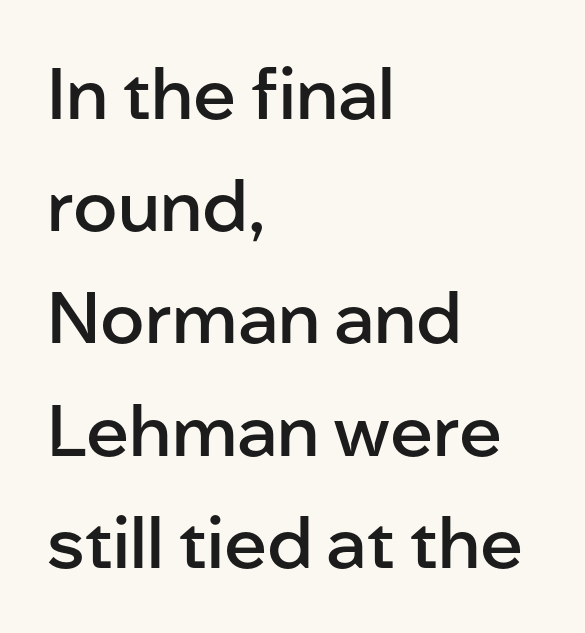
Q: Is the text bold? A: Semi-bold.
Q: Is the text italic (slanted)? A: No, it is upright.
Q: Is the typeface a serif or a sans-serif typeface? A: Sans-serif.
Q: Is the text underlined? A: No.
Q: How is the paragraph aligned? A: Left-aligned.
Q: Is the spacing between letters normal or unusually wide? A: Normal.
Q: Is the spacing between lines tight, normal or loose? A: Normal.
Q: Width (condensed, normal, or wide)? A: Normal.
Q: Stroke contrast? A: Low.
Q: x-height? A: Medium.
Q: Monospaced? A: No.
